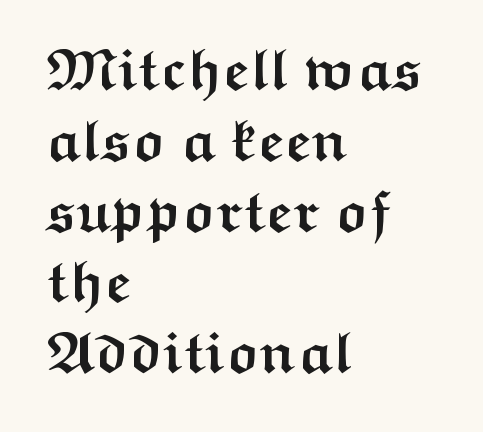
Font category for this specimen: sans-serif. Is this a fixed-width face? No — the glyphs have proportional, varying widths. Nobody drew a line under any word here. Upright lettering throughout.
